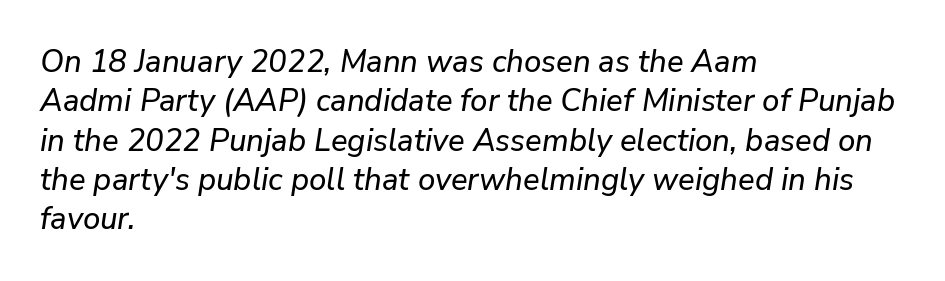
The image shows 31 px text type, italic (leaning right); set left-aligned, normal line spacing (1.27x), normal letter spacing, not underlined; low stroke contrast and a medium x-height.
